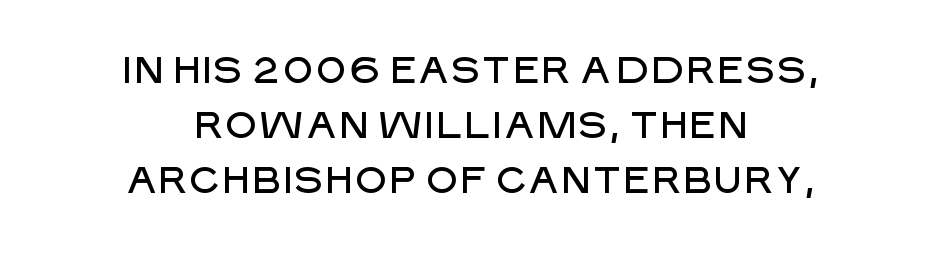
Q: Is the text italic (slanted)? A: No, it is upright.
Q: Is the typeface a serif or a sans-serif typeface? A: Sans-serif.
Q: Is the text underlined? A: No.
Q: How is the paragraph aligned? A: Centered.
Q: Is the spacing between letters normal or unusually wide? A: Normal.
Q: Is the spacing between lines tight, normal or loose? A: Normal.
Q: Width (condensed, normal, or wide)? A: Normal.
Q: Stroke contrast? A: Low.
Q: x-height? A: Large.
Q: Monospaced? A: No.
